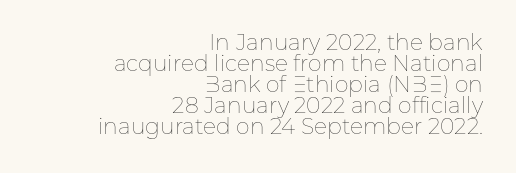
The image shows 22 px text type, upright; set right-aligned, tight line spacing (0.96x), normal letter spacing, not underlined.
